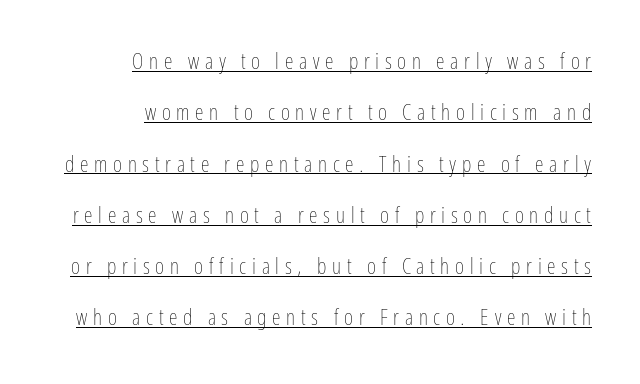
The specimen reads as upright at a glance. These characters rest on top of a visible drawn line. The cut favours lightness, reaching ordinary text weight at its darkest. Casual observation: everything's shoved over to the right. The passage shown stacks its lines with a broad gap. These lines have a slow, spaced-out rhythm from letter to letter.
